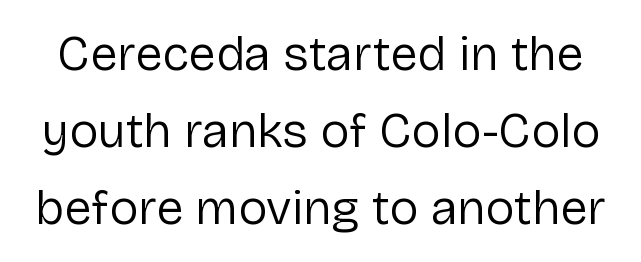
You could call the tracking neutral — neither tight nor loose. Varying glyph widths throughout — classic text-font behaviour. Regarding serifs, this sample does without them. The specimen omits any rule beneath the text block's lines. Line spacing here is normal.
